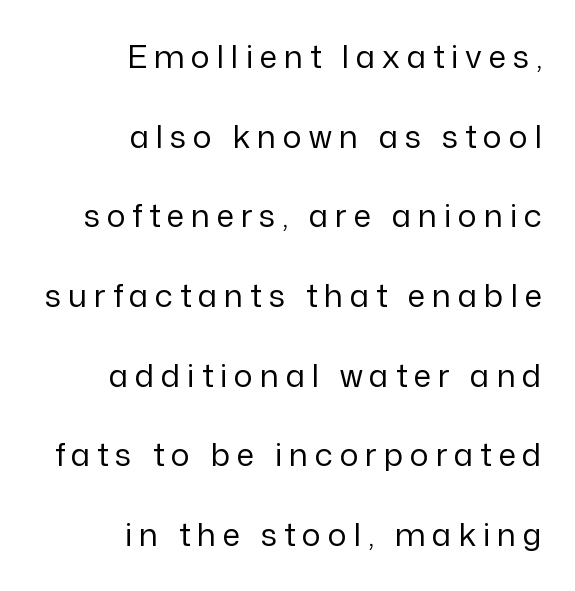
Q: Is the text bold? A: No.
Q: Is the text italic (slanted)? A: No, it is upright.
Q: Is the typeface a serif or a sans-serif typeface? A: Sans-serif.
Q: Is the text underlined? A: No.
Q: How is the paragraph aligned? A: Right-aligned.
Q: Is the spacing between letters normal or unusually wide? A: Unusually wide.
Q: Is the spacing between lines tight, normal or loose? A: Loose.
Q: Width (condensed, normal, or wide)? A: Normal.
Q: Stroke contrast? A: Low.
Q: x-height? A: Medium.
Q: Monospaced? A: No.
